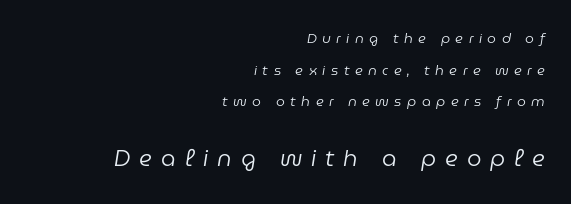
Characters follow at a spacing far wider than the type designer built in. The more generous point size was reserved for the lower chunk. The string is rendered with underlining switched off. Stems here are at most as thick as an everyday book face.
